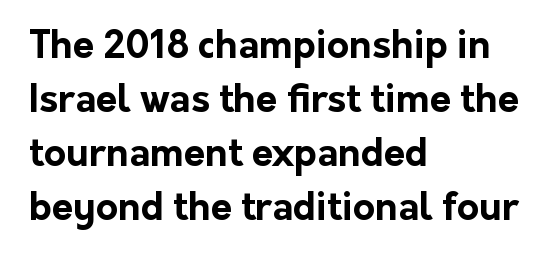
Q: Is the text bold? A: Yes.
Q: Is the text italic (slanted)? A: No, it is upright.
Q: Is the typeface a serif or a sans-serif typeface? A: Sans-serif.
Q: Is the text underlined? A: No.
Q: How is the paragraph aligned? A: Left-aligned.
Q: Is the spacing between letters normal or unusually wide? A: Normal.
Q: Is the spacing between lines tight, normal or loose? A: Normal.
Q: Width (condensed, normal, or wide)? A: Normal.
Q: Stroke contrast? A: Low.
Q: x-height? A: Medium.
Q: Monospaced? A: No.
